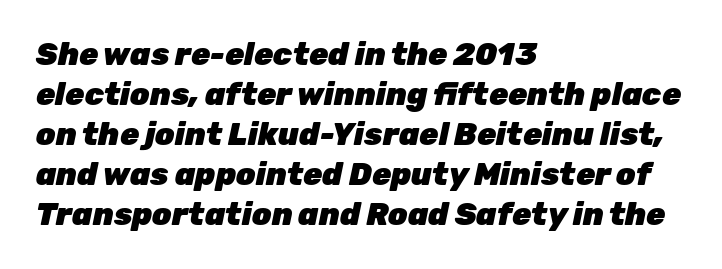
The image shows 31 px heavy type, italic (leaning right); set left-aligned, normal line spacing (1.29x), normal letter spacing, not underlined; low stroke contrast and a medium x-height.
